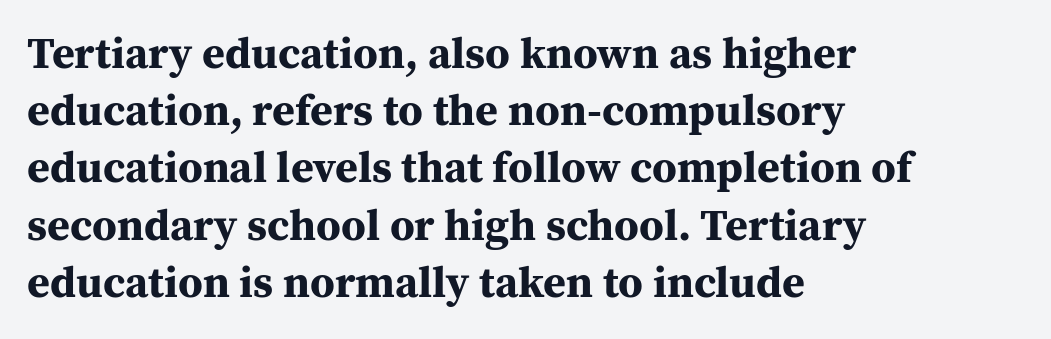
Q: Is the text bold? A: Yes.
Q: Is the text italic (slanted)? A: No, it is upright.
Q: Is the typeface a serif or a sans-serif typeface? A: Serif.
Q: Is the text underlined? A: No.
Q: How is the paragraph aligned? A: Left-aligned.
Q: Is the spacing between letters normal or unusually wide? A: Normal.
Q: Is the spacing between lines tight, normal or loose? A: Normal.
Q: Width (condensed, normal, or wide)? A: Normal.
Q: Stroke contrast? A: Medium.
Q: x-height? A: Medium.
Q: Monospaced? A: No.
